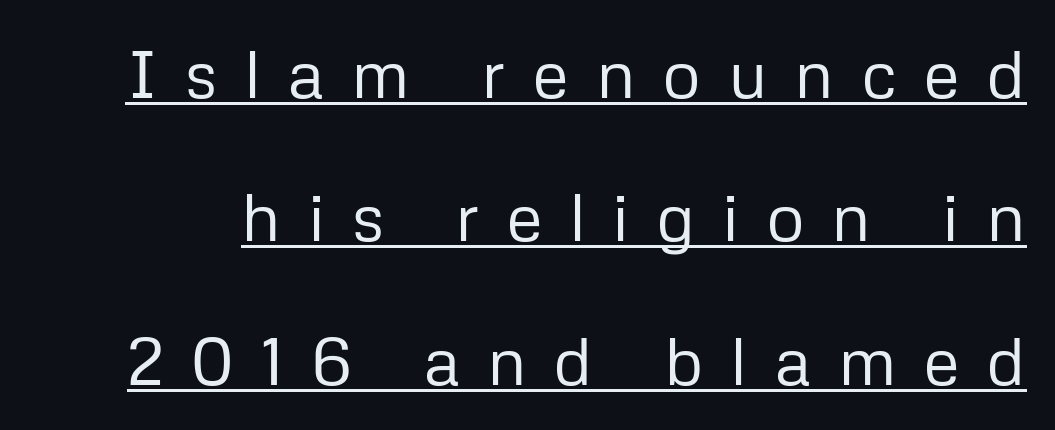
{"serif": "no", "italic": "no", "bold": "no", "weight": "regular", "width": "normal", "stroke_contrast": "low", "x_height": "medium", "monospaced": "no", "underline": "yes", "line_spacing": "loose", "line_spacing_ratio": 2.11, "letter_spacing": "wide", "letter_spacing_em": 0.39, "glyph_px": 68}
